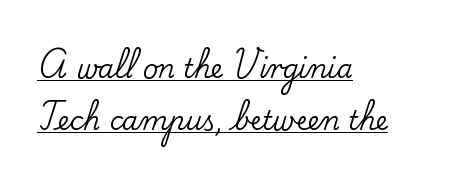
Q: Is the text italic (slanted)? A: Yes.
Q: Is the text underlined? A: Yes.
Q: How is the paragraph aligned? A: Left-aligned.
Q: Is the spacing between letters normal or unusually wide? A: Normal.
Q: Is the spacing between lines tight, normal or loose? A: Loose.
